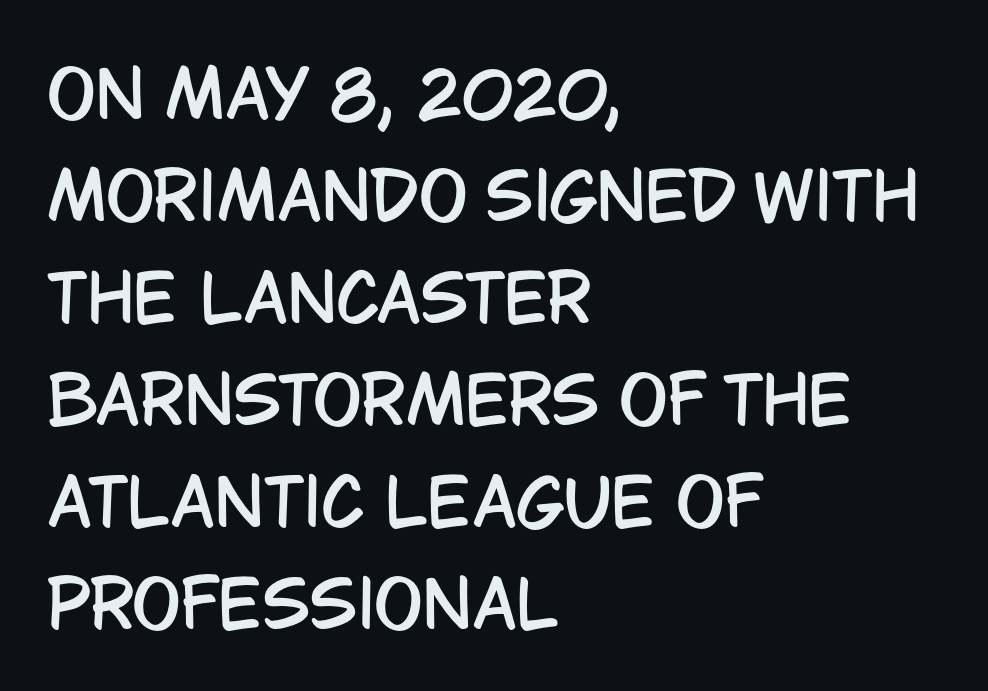
Q: Is the text italic (slanted)? A: No, it is upright.
Q: Is the typeface a serif or a sans-serif typeface? A: Sans-serif.
Q: Is the text underlined? A: No.
Q: How is the paragraph aligned? A: Left-aligned.
Q: Is the spacing between letters normal or unusually wide? A: Normal.
Q: Is the spacing between lines tight, normal or loose? A: Normal.
Q: Width (condensed, normal, or wide)? A: Condensed.
Q: Stroke contrast? A: Low.
Q: x-height? A: Large.
Q: Monospaced? A: No.
